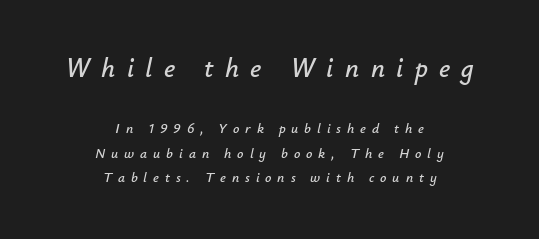
Has an underline been added? It has not. Each word looks stretched out because of the extra space between its letters. The font's italic variant was chosen for this text. Casual observation: everything's sitting right in the middle. Caption: upper text group enlarged, lower text group reduced.
